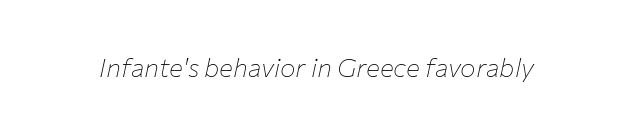
The image shows 26 px text type, italic (leaning right); set normal letter spacing, not underlined.
